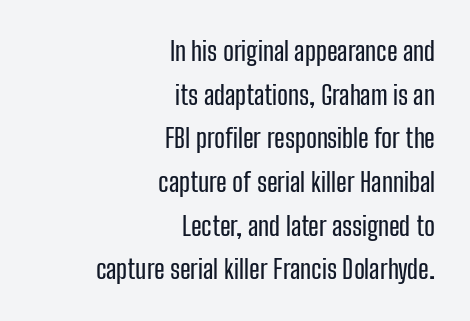
{"italic": "no", "underline": "no", "align": "right", "line_spacing": "normal", "line_spacing_ratio": 1.68, "letter_spacing": "normal", "letter_spacing_em": 0.0, "glyph_px": 26}
